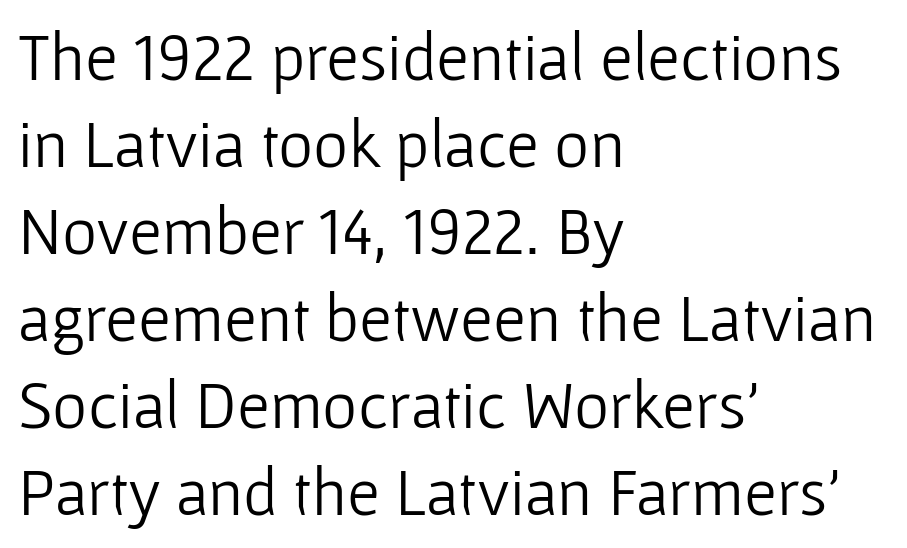
Q: Is the text bold? A: No.
Q: Is the text italic (slanted)? A: No, it is upright.
Q: Is the typeface a serif or a sans-serif typeface? A: Sans-serif.
Q: Is the text underlined? A: No.
Q: How is the paragraph aligned? A: Left-aligned.
Q: Is the spacing between letters normal or unusually wide? A: Normal.
Q: Is the spacing between lines tight, normal or loose? A: Normal.
Q: Width (condensed, normal, or wide)? A: Normal.
Q: Stroke contrast? A: Low.
Q: x-height? A: Medium.
Q: Monospaced? A: No.
